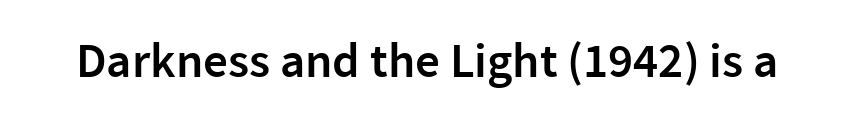
The image shows 49 px semibold sans-serif type, upright; set normal letter spacing, not underlined; low stroke contrast and a medium x-height.
